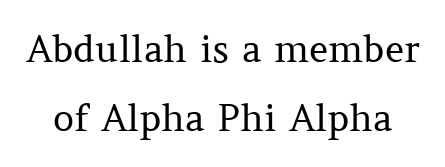
The font family rendered here belongs to the serif group. Think of a printed novel: that variable character pitch is what you see here. Is the stroke heavy? The answer is a plain regular-or-lighter. Italic? Not at all — the glyphs are vertical.
